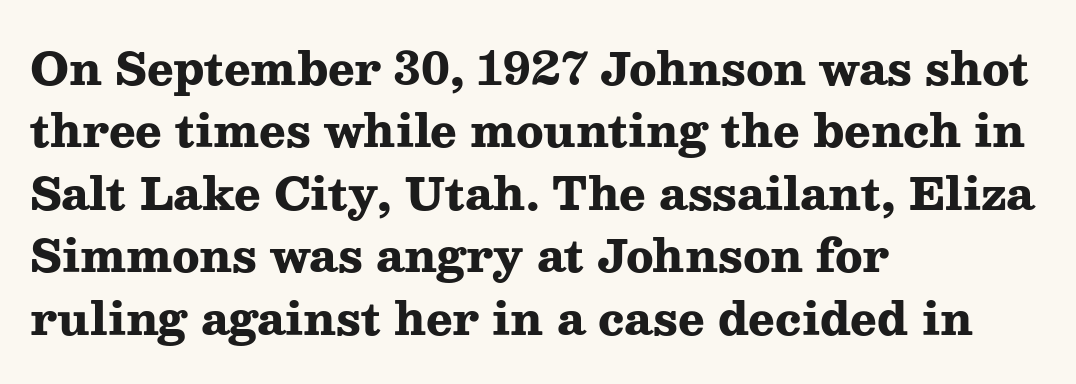
{"serif": "yes", "italic": "no", "bold": "yes", "weight": "heavy", "width": "wide", "stroke_contrast": "medium", "x_height": "medium", "monospaced": "no", "underline": "no", "align": "left", "line_spacing": "normal", "line_spacing_ratio": 1.42, "letter_spacing": "normal", "letter_spacing_em": 0.0, "glyph_px": 44}
